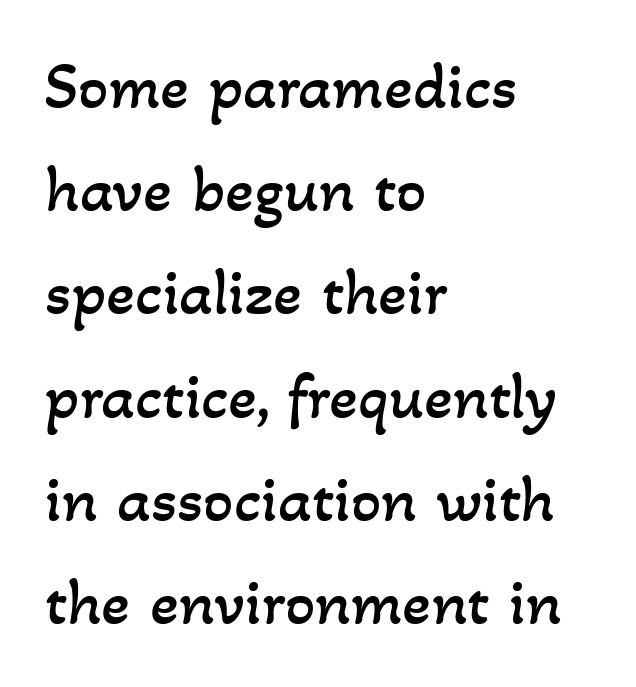
{"bold": "no", "weight": "regular", "width": "normal", "stroke_contrast": "low", "x_height": "small", "monospaced": "no", "underline": "no", "align": "left", "line_spacing": "normal", "line_spacing_ratio": 1.54, "letter_spacing": "normal", "letter_spacing_em": 0.0, "glyph_px": 67}
